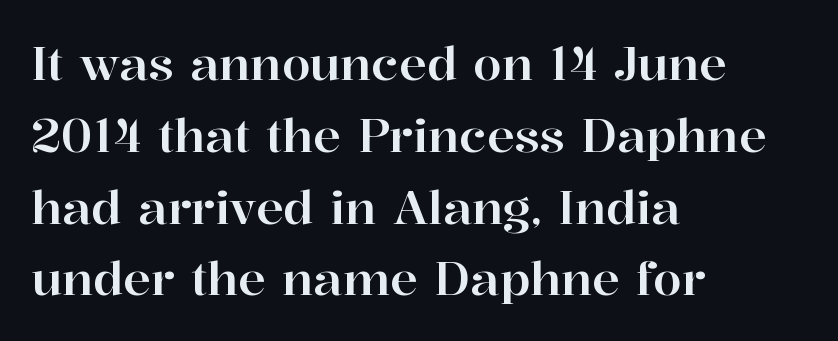
The image shows 46 px serif type, upright; set left-aligned, normal line spacing (1.56x), normal letter spacing, not underlined; high stroke contrast and a medium x-height.
